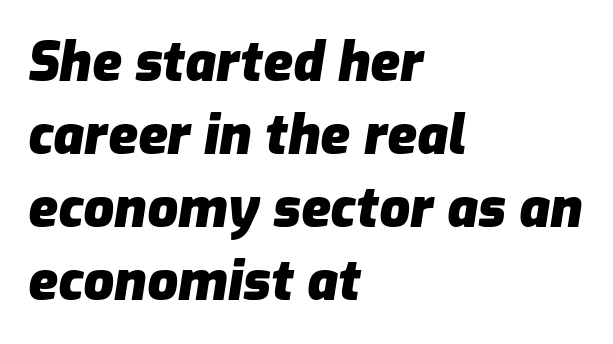
The image shows 54 px heavy type, italic (leaning right); set left-aligned, normal line spacing (1.35x), normal letter spacing, not underlined; low stroke contrast and a medium x-height.
